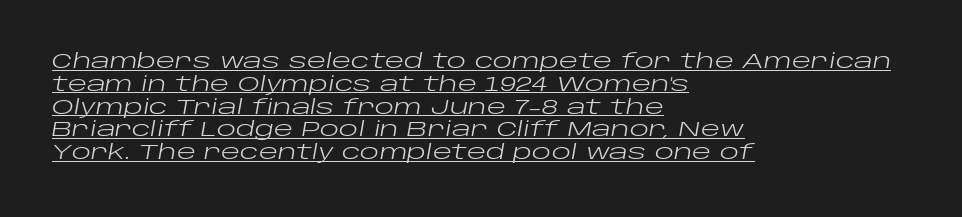
{"italic": "yes", "lean": "right", "slant_degrees": 10, "bold": "no", "underline": "yes", "align": "left", "line_spacing": "tight", "line_spacing_ratio": 1.14, "letter_spacing": "normal", "letter_spacing_em": 0.0, "glyph_px": 20}
